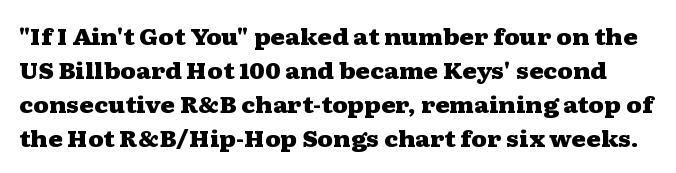
Underlining? Definitely not there. The vertical gap from one line to the next is medium. Glyph-to-glyph distance matches everyday printed text. Italic? Not at all — the glyphs are vertical. Weight check: bold — yes, fully.
